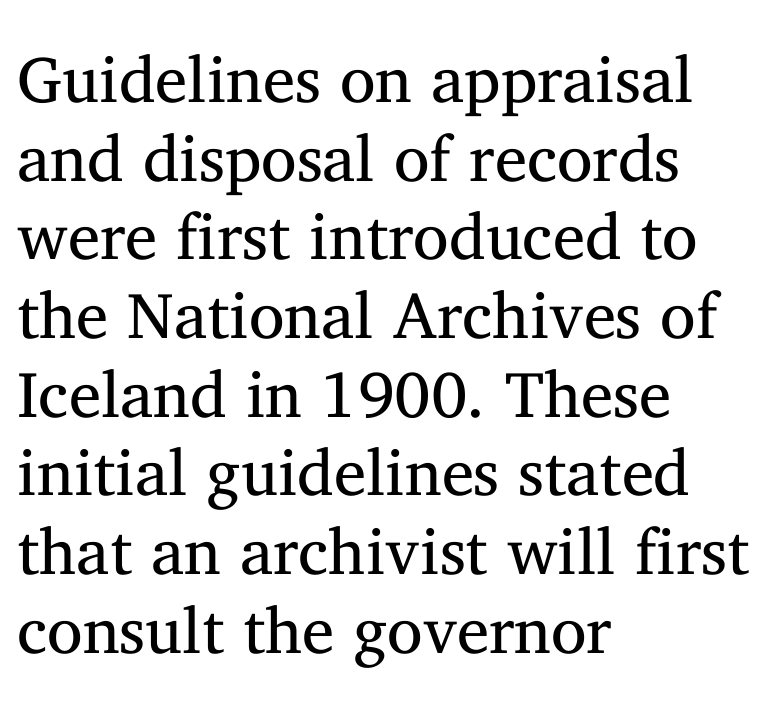
Q: Is the text bold? A: No.
Q: Is the text italic (slanted)? A: No, it is upright.
Q: Is the typeface a serif or a sans-serif typeface? A: Serif.
Q: Is the text underlined? A: No.
Q: How is the paragraph aligned? A: Left-aligned.
Q: Is the spacing between letters normal or unusually wide? A: Normal.
Q: Width (condensed, normal, or wide)? A: Normal.
Q: Stroke contrast? A: Medium.
Q: x-height? A: Medium.
Q: Monospaced? A: No.
